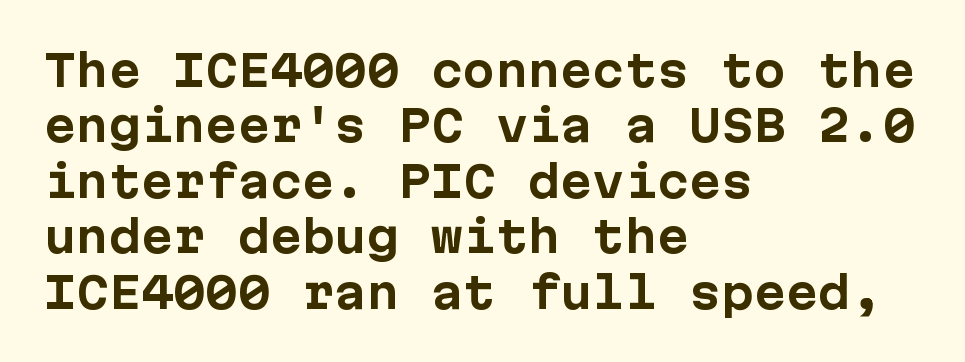
Between one letter and the next there's only the usual sliver of space. Fixed-width glyphs throughout — classic coding-font behaviour. Regarding leading, the lines here are spaced in the standard way. Weight: bold. Glance below the letters and you will spot only blank space. The face used here is a sans, in the tradition of grotesques and geometrics.
